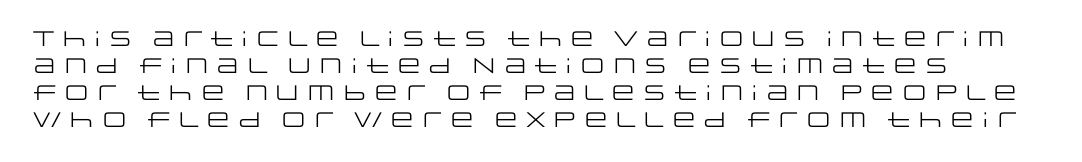
Beneath every word, the page is bare. Does extra space separate the letters? No, they use regular spacing. The designer left line spacing at the default. Is this a heavy cut? Hardly; it is regular or lighter. Ordinary non-slanted type is in use.
